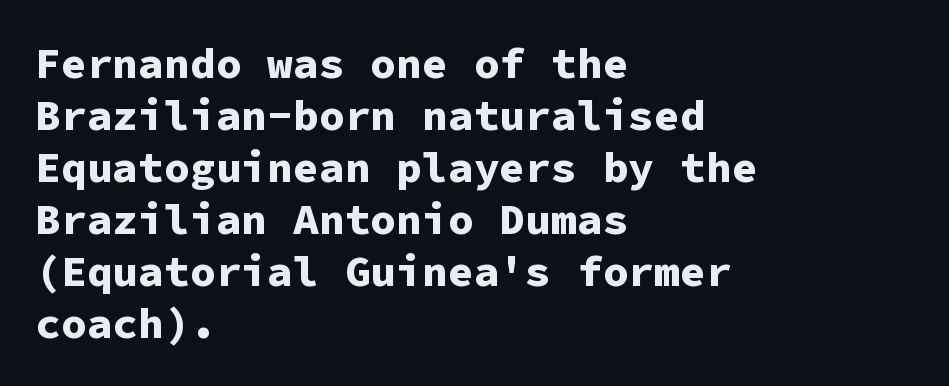
The image shows 43 px bold sans-serif type, upright, monospaced; set left-aligned, line spacing 1.21x, normal letter spacing, not underlined; low stroke contrast and a medium x-height.
